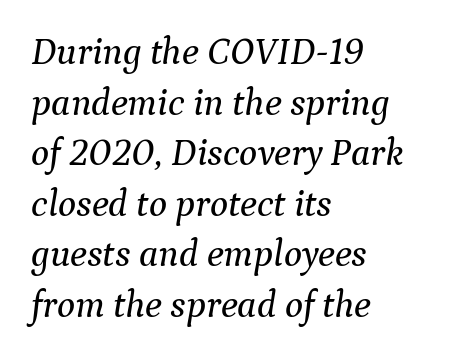
The image shows 38 px serif type, italic (leaning right); set left-aligned, normal line spacing (1.33x), normal letter spacing, not underlined; medium stroke contrast and a medium x-height.
